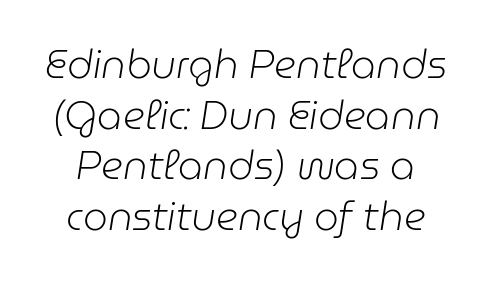
The image shows 39 px light type, italic (leaning right); set centered, normal line spacing (1.3x), normal letter spacing, not underlined; low stroke contrast and a medium x-height.
